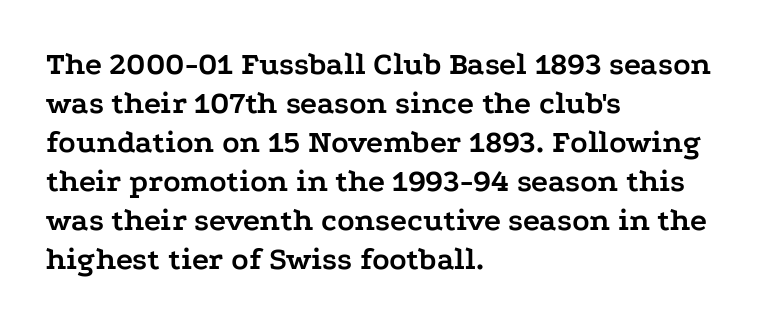
The image shows 32 px semibold, wide serif type, upright; set left-aligned, line spacing 1.22x, normal letter spacing, not underlined; low stroke contrast and a medium x-height.
